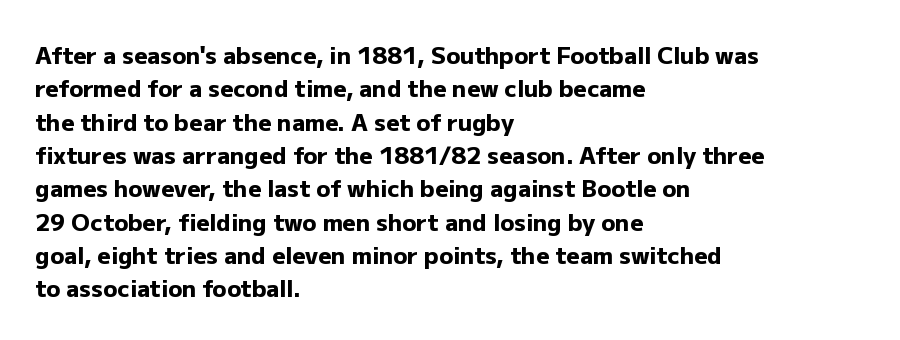
Q: Is the text bold? A: Yes.
Q: Is the text italic (slanted)? A: No, it is upright.
Q: Is the text underlined? A: No.
Q: How is the paragraph aligned? A: Left-aligned.
Q: Is the spacing between letters normal or unusually wide? A: Normal.
Q: Is the spacing between lines tight, normal or loose? A: Normal.
